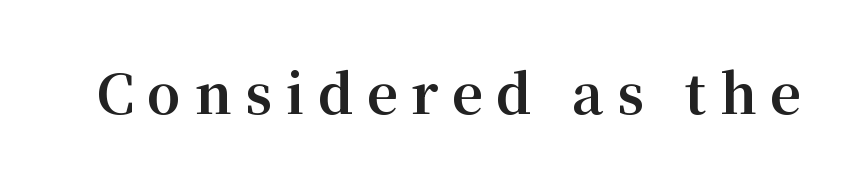
Q: Is the text bold? A: Yes.
Q: Is the text italic (slanted)? A: No, it is upright.
Q: Is the typeface a serif or a sans-serif typeface? A: Serif.
Q: Is the text underlined? A: No.
Q: Is the spacing between letters normal or unusually wide? A: Unusually wide.
Q: Width (condensed, normal, or wide)? A: Normal.
Q: Stroke contrast? A: Medium.
Q: x-height? A: Medium.
Q: Monospaced? A: No.
